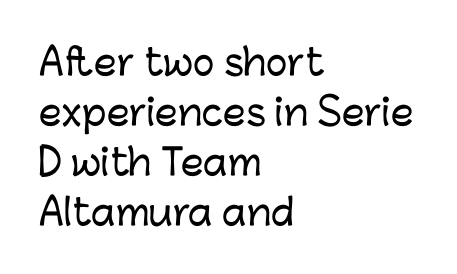
The image shows 36 px sans-serif type, upright; set left-aligned, normal line spacing (1.39x), normal letter spacing, not underlined; low stroke contrast and a medium x-height.
